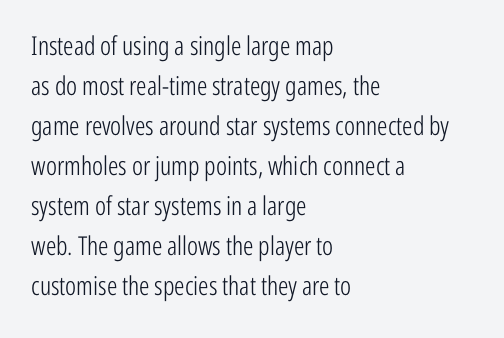
The image shows 26 px text type, upright; set left-aligned, normal line spacing (1.54x), normal letter spacing, not underlined.
